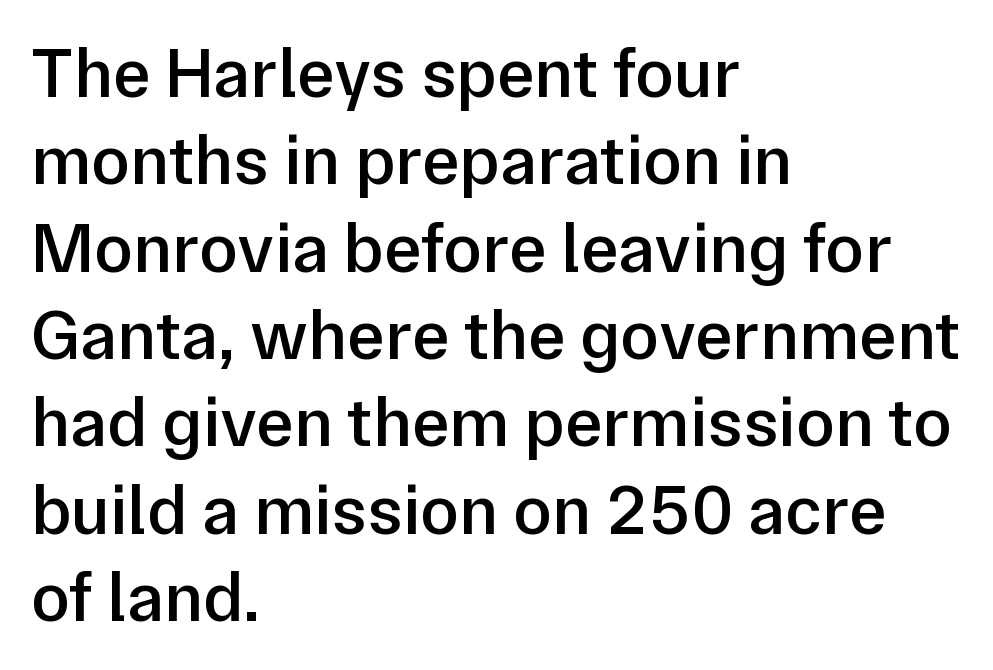
The image shows 71 px semibold sans-serif type, upright; set left-aligned, line spacing 1.23x, normal letter spacing, not underlined; low stroke contrast and a medium x-height.
